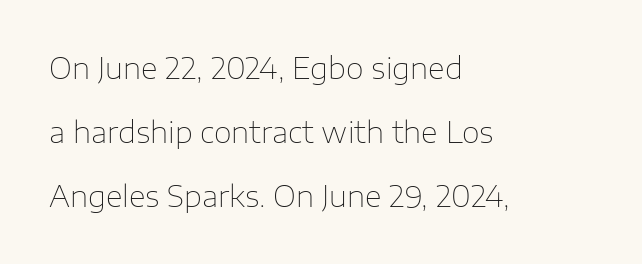
The image shows 29 px thin sans-serif type, upright; set left-aligned, loose line spacing (2.21x), normal letter spacing, not underlined; low stroke contrast and a medium x-height.
